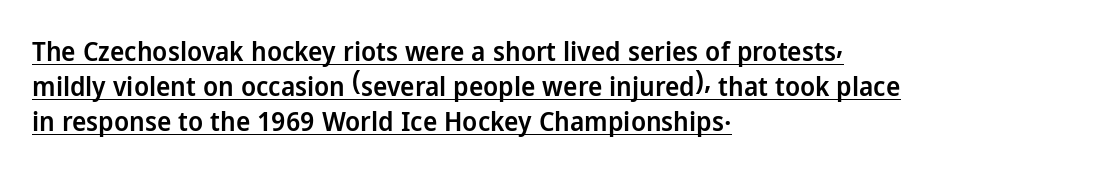
Q: Is the text bold? A: Semi-bold.
Q: Is the text italic (slanted)? A: No, it is upright.
Q: Is the text underlined? A: Yes.
Q: How is the paragraph aligned? A: Left-aligned.
Q: Is the spacing between letters normal or unusually wide? A: Normal.
Q: Is the spacing between lines tight, normal or loose? A: Normal.
